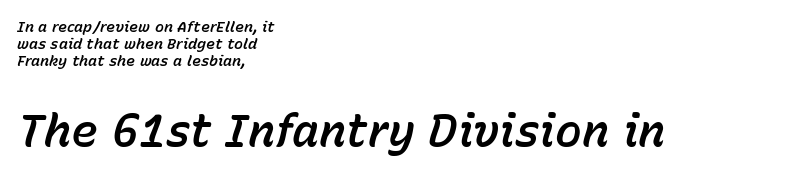
The glyphs look as if they've been sheared to an angle. The lines are packed closely together with very little leading. Which chunk is bigger? The second one — the bottom block dwarfs the top. These lines are rendered in a variable-pitch font. Characters follow at the spacing the type designer built in. Which margin do the lines hug? The left one — the right edge is uneven.
